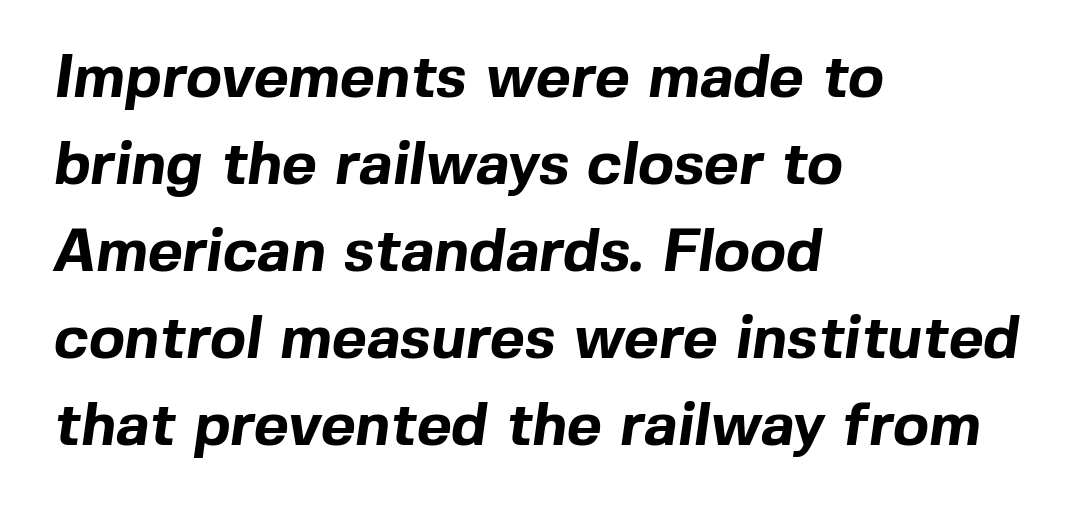
Q: Is the text bold? A: Yes.
Q: Is the typeface a serif or a sans-serif typeface? A: Sans-serif.
Q: Is the text underlined? A: No.
Q: How is the paragraph aligned? A: Left-aligned.
Q: Is the spacing between letters normal or unusually wide? A: Normal.
Q: Is the spacing between lines tight, normal or loose? A: Normal.
Q: Width (condensed, normal, or wide)? A: Normal.
Q: x-height? A: Medium.
Q: Monospaced? A: No.
